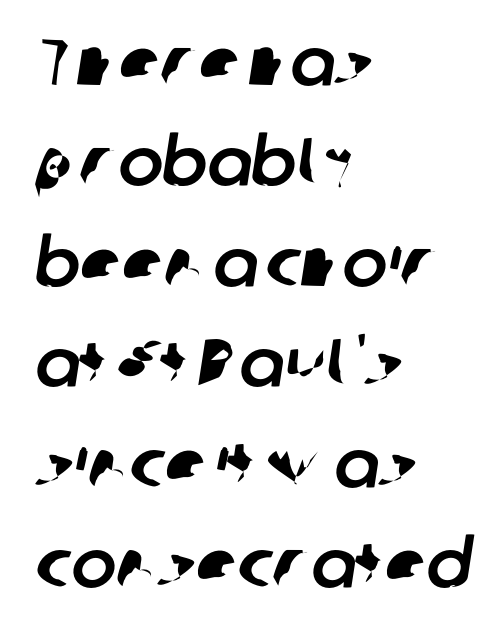
Spacing verdict: proportional, widths tailored to each character. Unmarked baselines from the first word to the last. These lines are set flush left with a ragged right edge. Is the letter spacing exaggerated? No — it looks like the ordinary default. Vertical spacing — default. Serifs: no, the terminals of the letterforms are clean.
